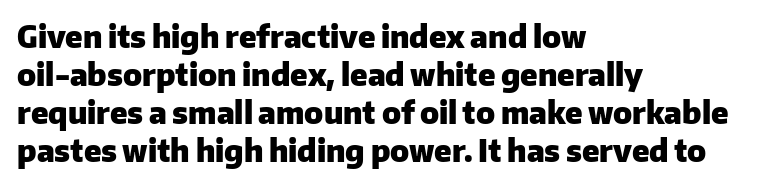
Q: Is the text bold? A: Yes.
Q: Is the text italic (slanted)? A: No, it is upright.
Q: Is the typeface a serif or a sans-serif typeface? A: Sans-serif.
Q: Is the text underlined? A: No.
Q: How is the paragraph aligned? A: Left-aligned.
Q: Is the spacing between letters normal or unusually wide? A: Normal.
Q: Is the spacing between lines tight, normal or loose? A: Normal.
Q: Width (condensed, normal, or wide)? A: Normal.
Q: Stroke contrast? A: Low.
Q: x-height? A: Medium.
Q: Monospaced? A: No.
